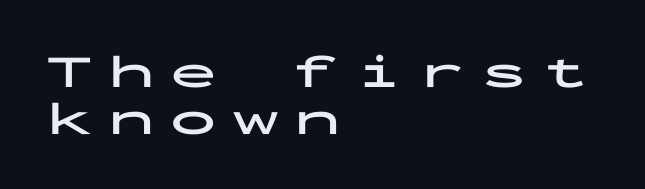
A typesetter would call this leading minimal, almost set solid. Someone cranked the tracking dial way up on this one. Notice how the passage keeps a crisp vertical edge on the left only. This sample has the even, mechanical cadence of fixed-width lettering. Does the weight exceed regular? Yes, all the way to bold.
